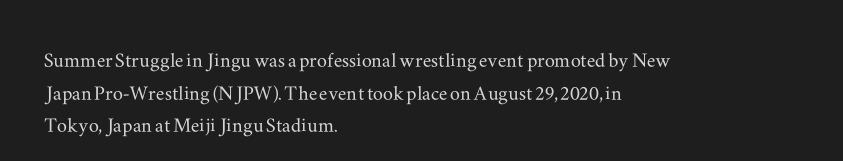
The image shows 25 px text type, upright; set left-aligned, normal line spacing (1.31x), normal letter spacing, not underlined.
